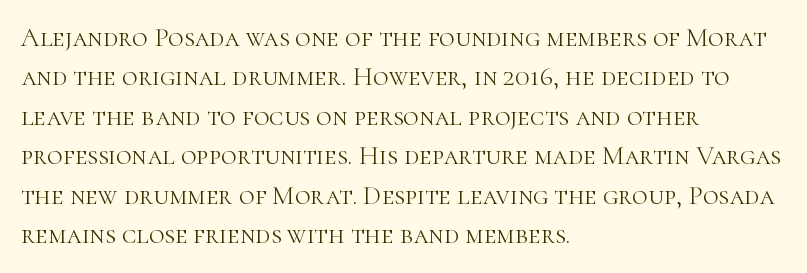
Q: Is the text bold? A: No.
Q: Is the text italic (slanted)? A: No, it is upright.
Q: Is the text underlined? A: No.
Q: How is the paragraph aligned? A: Left-aligned.
Q: Is the spacing between letters normal or unusually wide? A: Normal.
Q: Is the spacing between lines tight, normal or loose? A: Normal.
